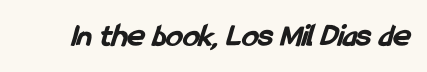
Q: Is the text bold? A: Yes.
Q: Is the typeface a serif or a sans-serif typeface? A: Sans-serif.
Q: Is the text underlined? A: No.
Q: Is the spacing between letters normal or unusually wide? A: Normal.
Q: Width (condensed, normal, or wide)? A: Condensed.
Q: Stroke contrast? A: Low.
Q: x-height? A: Medium.
Q: Monospaced? A: No.
